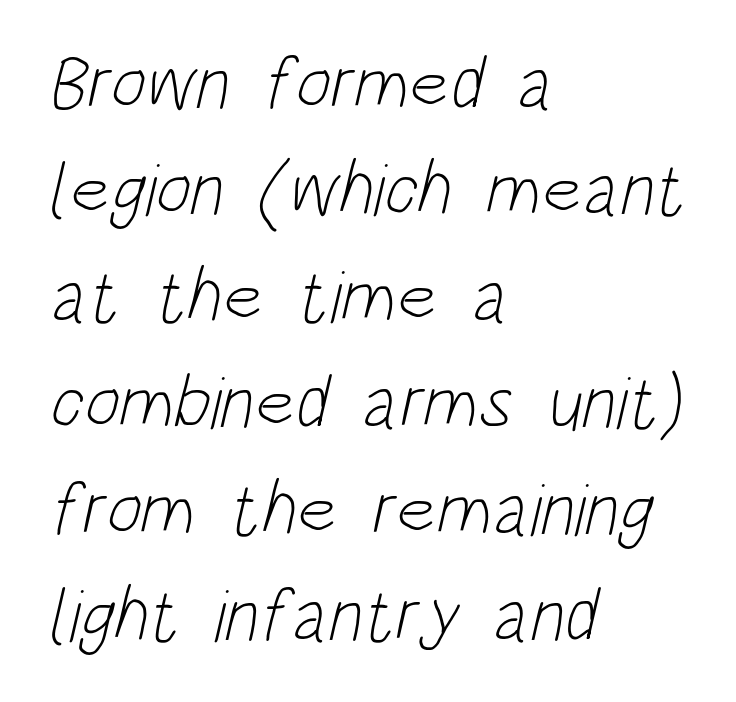
{"serif": "no", "bold": "no", "weight": "light", "width": "condensed", "stroke_contrast": "low", "x_height": "large", "monospaced": "no", "underline": "no", "align": "left", "line_spacing": "normal", "line_spacing_ratio": 1.42, "letter_spacing": "normal", "letter_spacing_em": 0.0, "glyph_px": 75}
